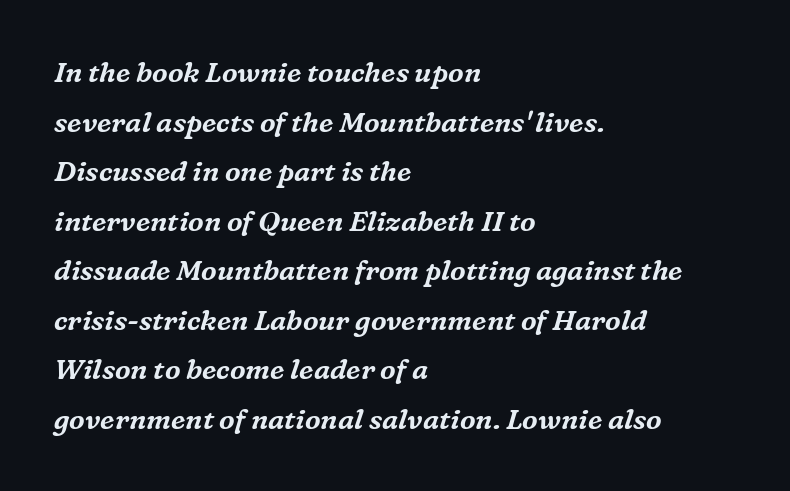
{"serif": "yes", "italic": "yes", "lean": "right", "slant_degrees": 16, "width": "normal", "stroke_contrast": "medium", "x_height": "medium", "monospaced": "no", "underline": "no", "align": "left", "line_spacing_ratio": 1.77, "letter_spacing": "normal", "letter_spacing_em": 0.0, "glyph_px": 28}
